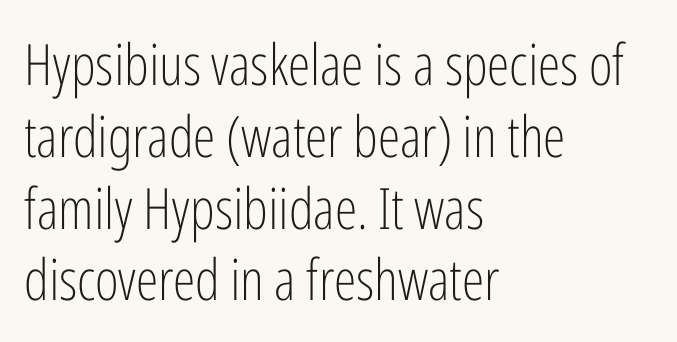
The characters display no serif detailing; their extremities are plain. If you measured baseline to baseline, you'd find a middling distance. The weight tops out at a normal text grade. Varying glyph widths throughout — classic text-font behaviour. Just letters on the line, the space beneath them empty.
